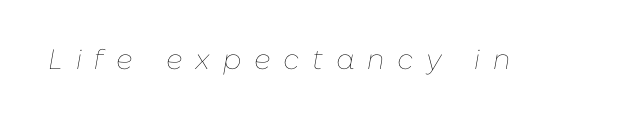
The image shows 28 px thin type, italic (leaning right); set unusually wide letter spacing (+0.45 em), not underlined; low stroke contrast and a medium x-height.
